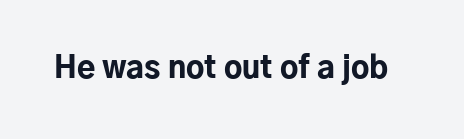
{"serif": "no", "italic": "no", "bold": "yes", "weight": "bold", "width": "normal", "stroke_contrast": "low", "x_height": "medium", "monospaced": "no", "underline": "no", "letter_spacing": "normal", "letter_spacing_em": 0.0, "glyph_px": 30}
